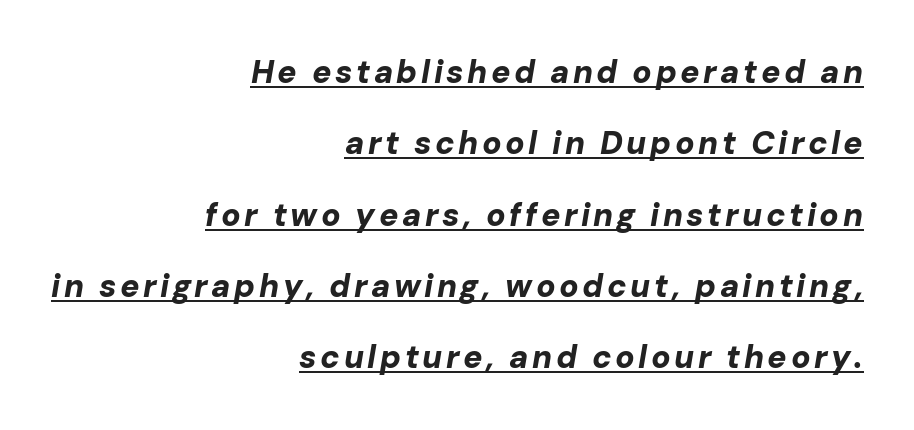
{"italic": "yes", "lean": "right", "slant_degrees": 10, "bold": "yes", "weight": "bold", "width": "normal", "stroke_contrast": "low", "x_height": "medium", "monospaced": "no", "underline": "yes", "align": "right", "line_spacing": "loose", "line_spacing_ratio": 2.23, "glyph_px": 32}
